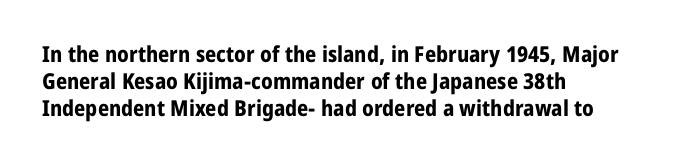
The image shows 22 px bold type, upright; set left-aligned, line spacing 1.23x, normal letter spacing, not underlined.
